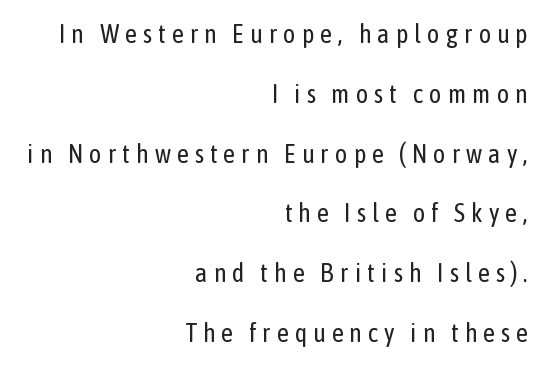
The image shows 26 px text type, upright; set right-aligned, loose line spacing (2.3x), unusually wide letter spacing (+0.23 em), not underlined.
